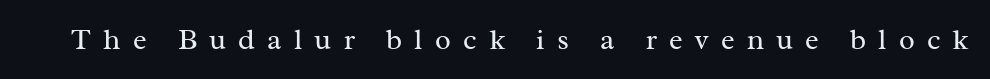
Q: Is the text bold? A: No.
Q: Is the text italic (slanted)? A: No, it is upright.
Q: Is the typeface a serif or a sans-serif typeface? A: Serif.
Q: Is the text underlined? A: No.
Q: Is the spacing between letters normal or unusually wide? A: Unusually wide.
Q: Width (condensed, normal, or wide)? A: Normal.
Q: Stroke contrast? A: Medium.
Q: x-height? A: Medium.
Q: Monospaced? A: No.
